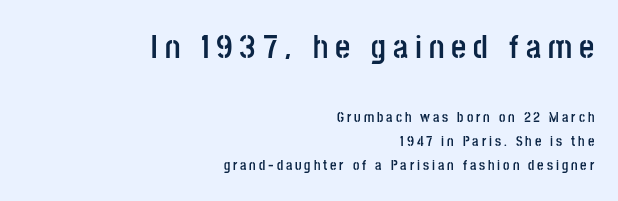
The image shows 33 px semibold, condensed sans-serif type, upright; set right-aligned, line spacing 1.71x, unusually wide letter spacing (+0.21 em), not underlined; the first (top) block is 2.36x larger; low stroke contrast and a large x-height.
